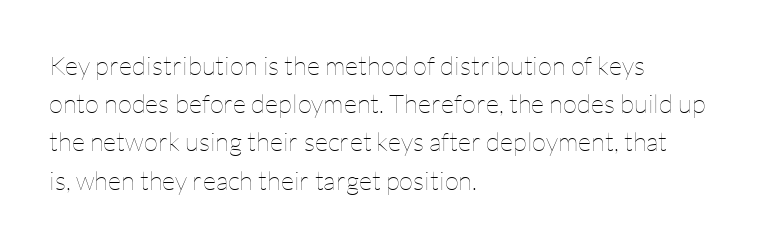
The vertical gap from one line to the next is medium. Quick note: underline off. The characters are drawn with everyday or finer stroke widths. A typesetter would mark this as roman, not italic. Caption: multi-line text, flush left, ragged right.
